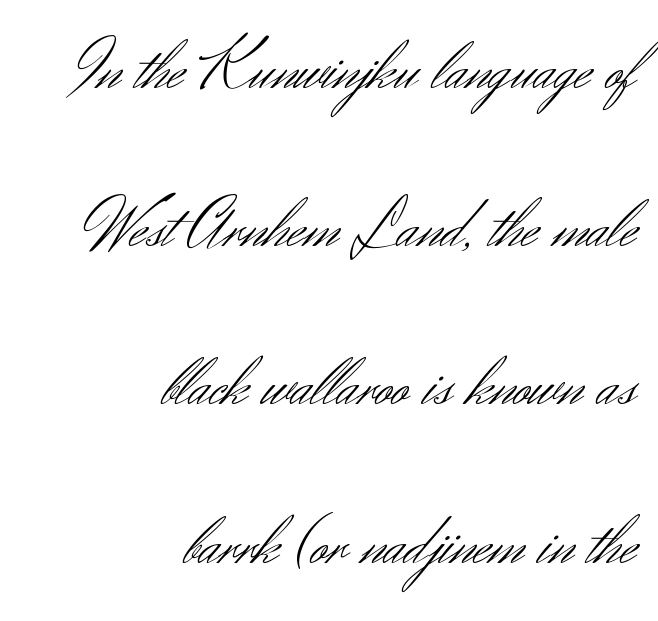
{"serif": "no", "bold": "no", "weight": "light", "width": "normal", "stroke_contrast": "medium", "x_height": "small", "monospaced": "no", "underline": "no", "align": "right", "line_spacing": "loose", "line_spacing_ratio": 2.26, "letter_spacing": "normal", "letter_spacing_em": 0.0, "glyph_px": 70}
